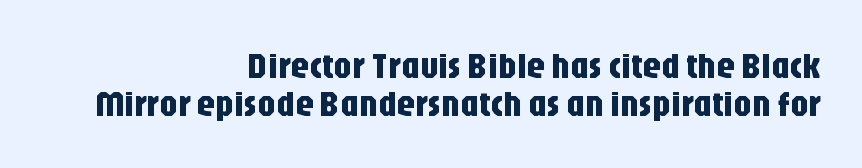
{"serif": "no", "italic": "no", "width": "condensed", "stroke_contrast": "low", "x_height": "large", "monospaced": "no", "underline": "no", "align": "right", "line_spacing": "tight", "line_spacing_ratio": 1.04, "letter_spacing": "normal", "letter_spacing_em": 0.0, "glyph_px": 37}
